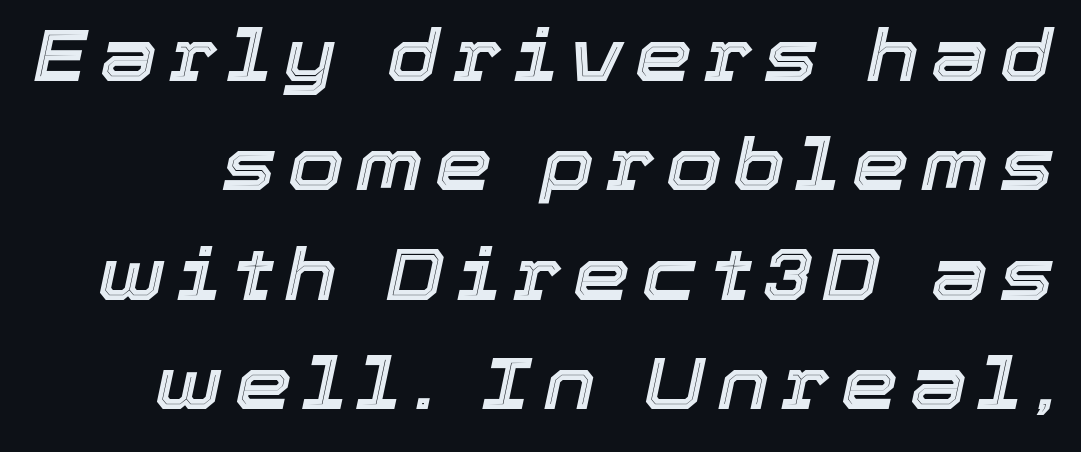
Plain, unruled lines of type. The vertical gap from one line to the next is medium. A typesetter would call this proportional, since set widths differ per character. The passage shown leans; its letterforms are oblique.
